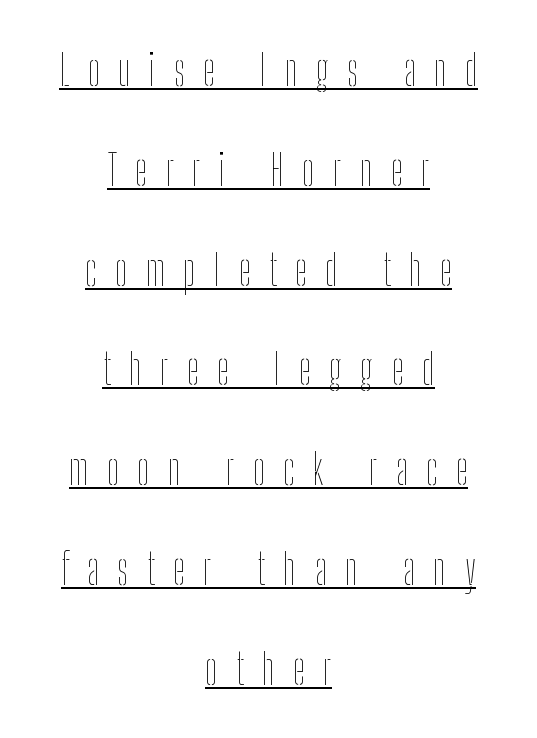
Q: Is the text bold? A: No.
Q: Is the text italic (slanted)? A: No, it is upright.
Q: Is the text underlined? A: Yes.
Q: How is the paragraph aligned? A: Centered.
Q: Is the spacing between letters normal or unusually wide? A: Unusually wide.
Q: Is the spacing between lines tight, normal or loose? A: Loose.
Q: Width (condensed, normal, or wide)? A: Condensed.
Q: Stroke contrast? A: Low.
Q: x-height? A: Medium.
Q: Monospaced? A: No.
